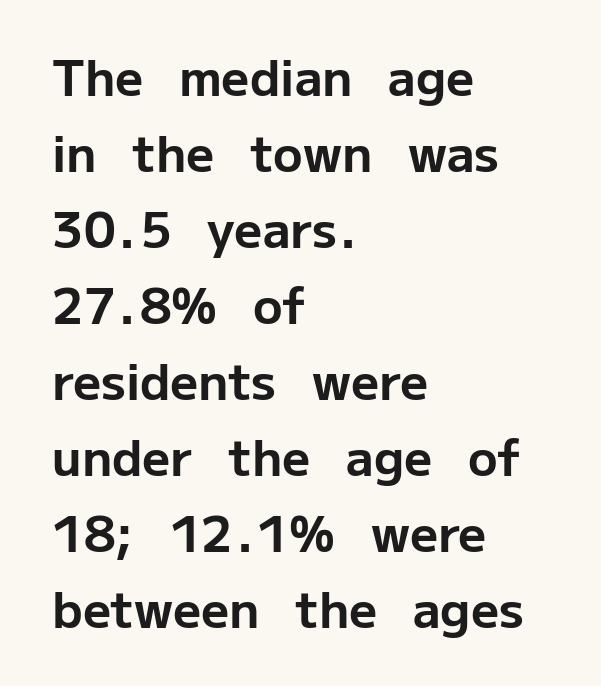
{"serif": "no", "italic": "no", "bold": "yes", "weight": "bold", "width": "normal", "stroke_contrast": "low", "x_height": "medium", "monospaced": "no", "underline": "no", "align": "left", "line_spacing": "normal", "line_spacing_ratio": 1.55, "letter_spacing": "normal", "letter_spacing_em": 0.0, "glyph_px": 49}
